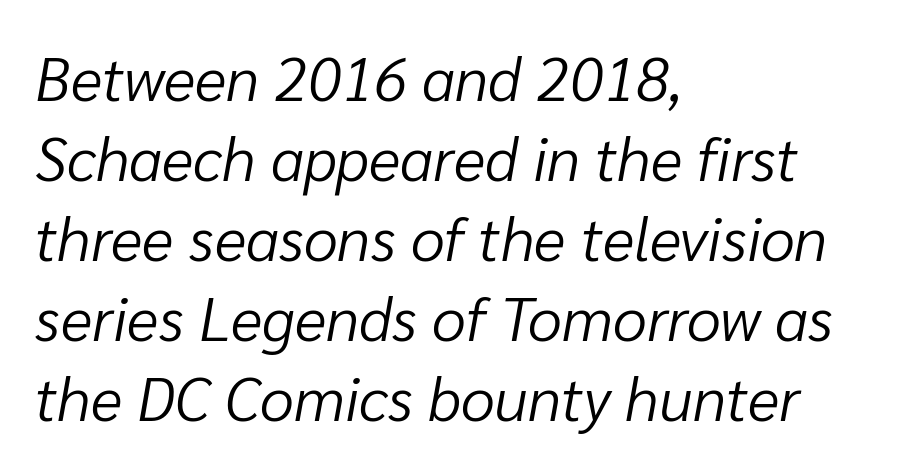
Each row of text sits above clean, open space. In CSS terms this would be text-align: left. The specimen reads as italic at a glance. You could call the tracking neutral — neither tight nor loose. The typesetting does not lean heavy: it is not bold. The rows are spaced the way most documents space them.
